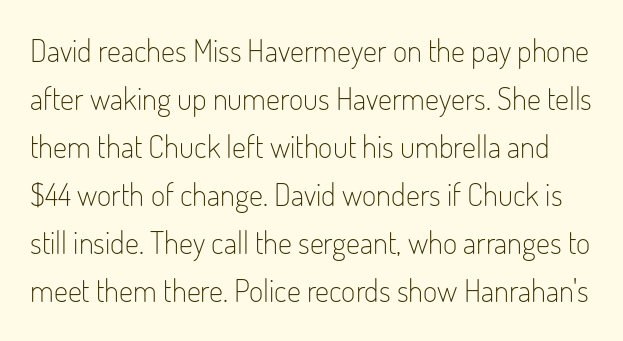
Q: Is the text bold? A: No.
Q: Is the text italic (slanted)? A: No, it is upright.
Q: Is the typeface a serif or a sans-serif typeface? A: Sans-serif.
Q: Is the text underlined? A: No.
Q: Is the spacing between letters normal or unusually wide? A: Normal.
Q: Is the spacing between lines tight, normal or loose? A: Normal.
Q: Width (condensed, normal, or wide)? A: Condensed.
Q: Stroke contrast? A: Low.
Q: x-height? A: Small.
Q: Monospaced? A: No.
